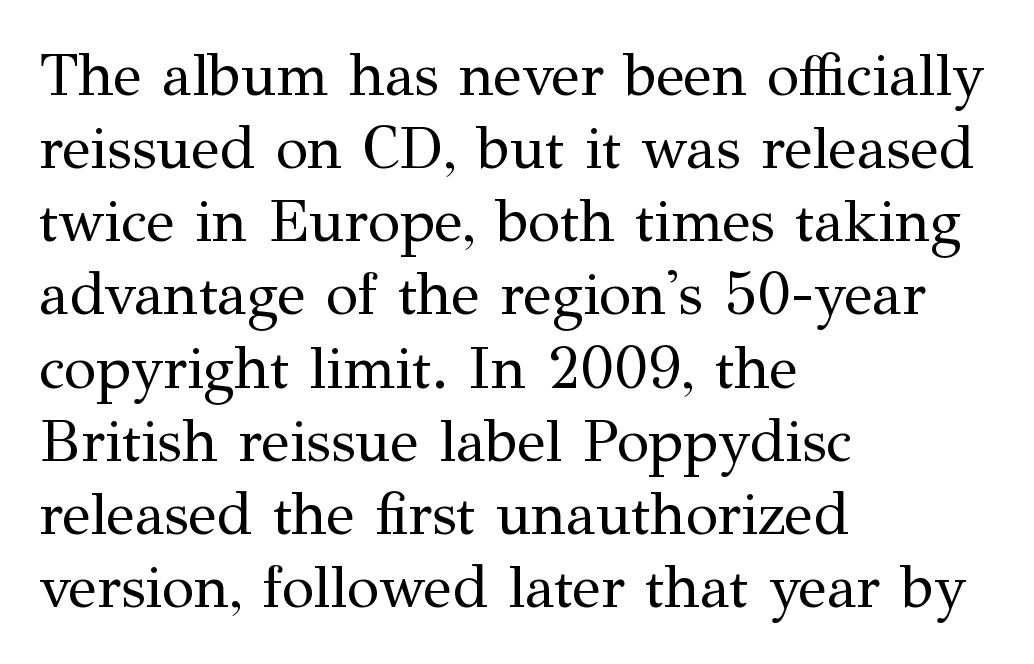
These glyphs show unthickened strokes, regular width or finer. Ordinary non-slanted type is in use. The typeface chosen for these lines features serifs. Do the characters align in a grid? No, the font is proportional.
